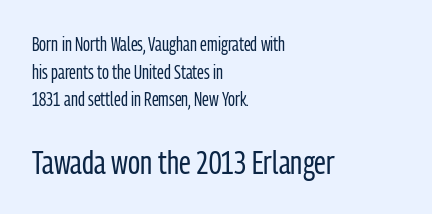
The image shows 33 px regular-weight, condensed sans-serif type, upright; set left-aligned, normal line spacing (1.46x), normal letter spacing, not underlined; the second (bottom) block is 1.74x larger; low stroke contrast and a medium x-height.
